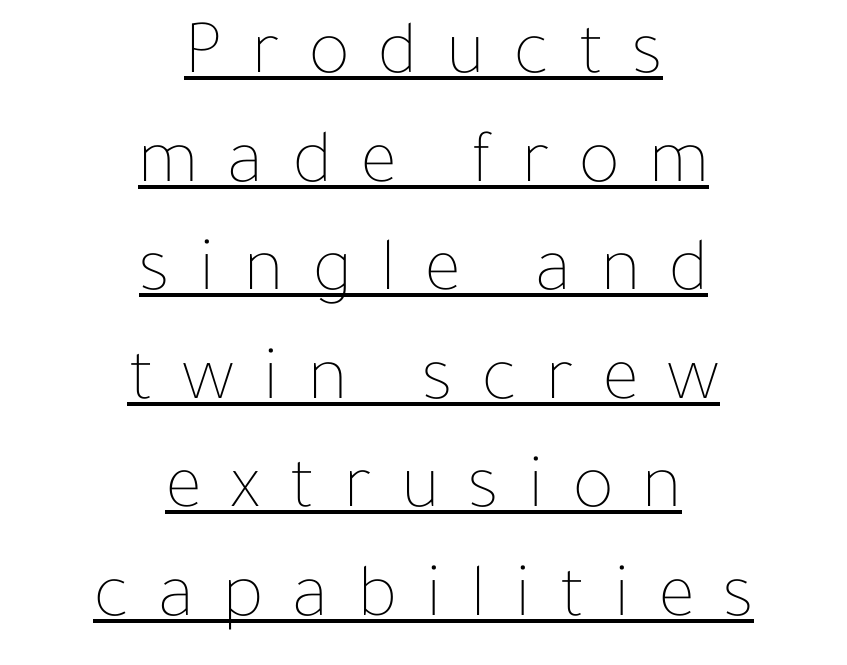
A typesetter would mark this as roman, not italic. Compared with a typical body face, this is equally light or lighter still. Between one letter and the next there's a generous, obvious gap. Proportional: the letters do not fall into vertical columns. The sample's only ornament is a line tracing under the words. The lines in this sample share a center point and differ in where they start and stop.
